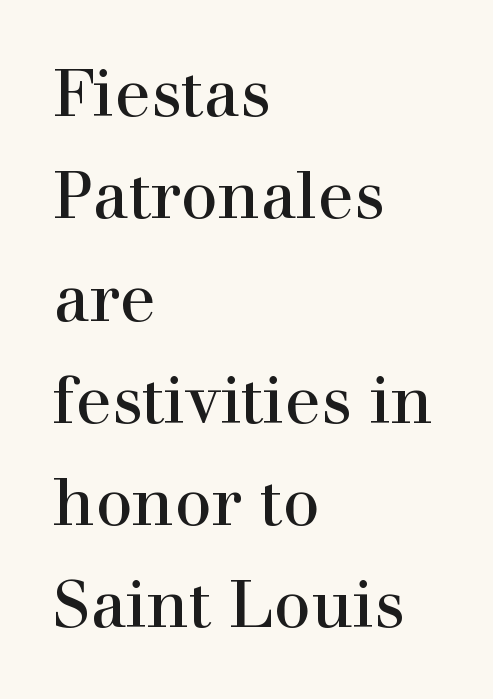
{"serif": "yes", "italic": "no", "bold": "no", "weight": "regular", "width": "normal", "stroke_contrast": "high", "x_height": "medium", "monospaced": "no", "underline": "no", "align": "left", "line_spacing": "normal", "line_spacing_ratio": 1.55, "letter_spacing": "normal", "letter_spacing_em": 0.0, "glyph_px": 66}
